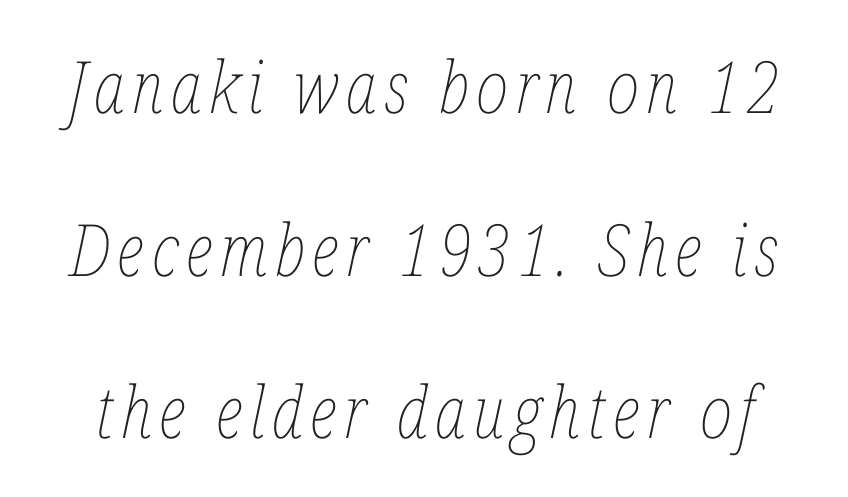
{"italic": "yes", "lean": "right", "slant_degrees": 12, "bold": "no", "weight": "thin", "width": "condensed", "stroke_contrast": "low", "x_height": "medium", "monospaced": "no", "underline": "no", "line_spacing": "loose", "line_spacing_ratio": 2.26, "glyph_px": 72}
